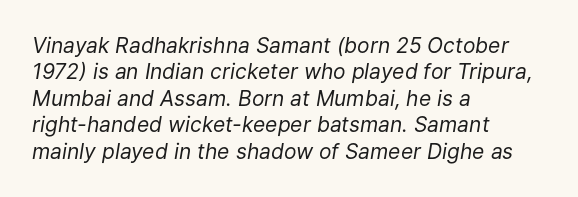
The image shows 21 px text type, italic (leaning right); set left-aligned, normal line spacing (1.26x), normal letter spacing, not underlined.
